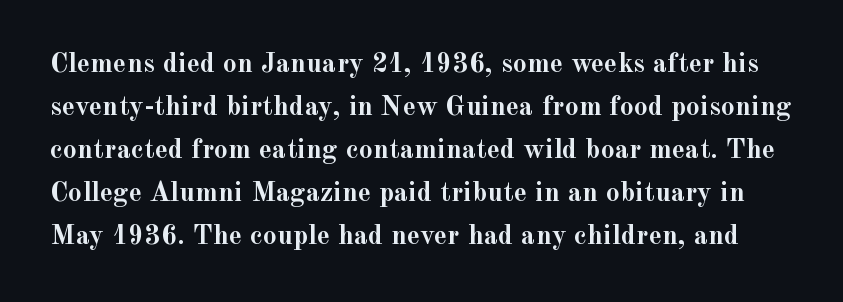
{"serif": "yes", "italic": "no", "bold": "yes", "weight": "semibold", "width": "normal", "x_height": "small", "monospaced": "no", "underline": "no", "line_spacing": "normal", "line_spacing_ratio": 1.54, "letter_spacing": "normal", "letter_spacing_em": 0.0, "glyph_px": 28}
